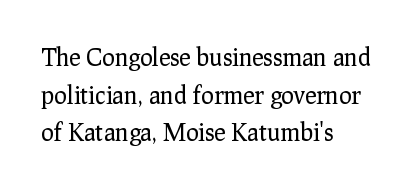
{"italic": "no", "bold": "no", "underline": "no", "align": "left", "line_spacing": "normal", "line_spacing_ratio": 1.57, "letter_spacing": "normal", "letter_spacing_em": 0.0, "glyph_px": 24}
